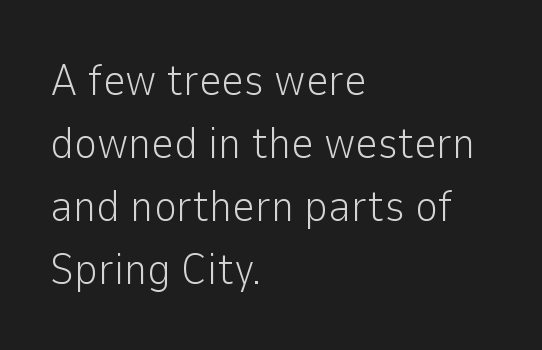
{"serif": "no", "italic": "no", "bold": "no", "weight": "light", "width": "normal", "stroke_contrast": "low", "x_height": "medium", "monospaced": "no", "underline": "no", "align": "left", "line_spacing": "normal", "line_spacing_ratio": 1.43, "letter_spacing": "normal", "letter_spacing_em": 0.0, "glyph_px": 44}
